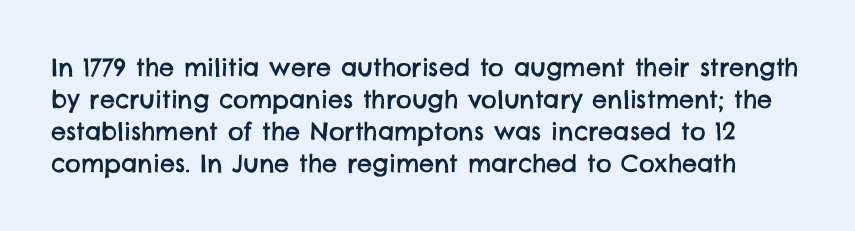
{"underline": "no", "line_spacing": "normal", "line_spacing_ratio": 1.34, "letter_spacing": "normal", "letter_spacing_em": 0.0, "glyph_px": 24}
